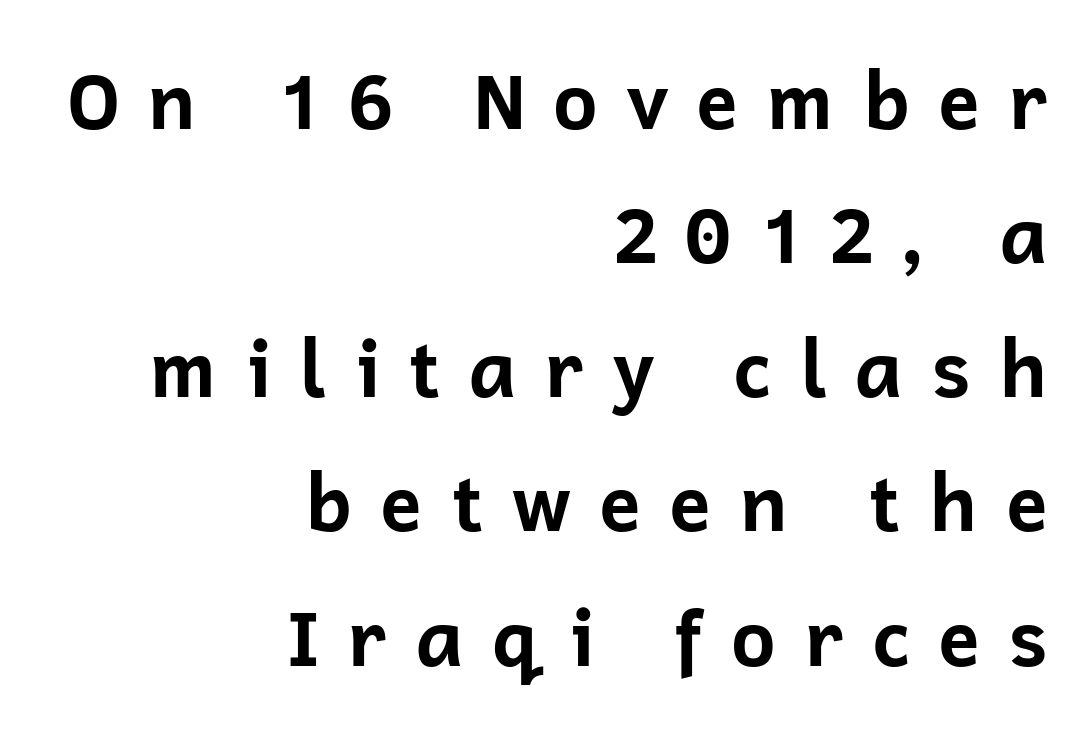
The image shows 78 px bold sans-serif type, upright; set right-aligned, line spacing 1.72x, unusually wide letter spacing (+0.34 em), not underlined; low stroke contrast and a medium x-height.
